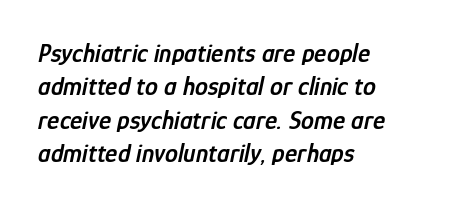
The foot of each line stays bare and open. Whoever set this chose a conventional vertical rhythm. There's an unmistakable incline to the writing here. The paragraph has a hard left edge and a soft right edge. Every letter is mildly thick-stroked: semibold rather than bold. Nobody touched the tracking dial on this one.
